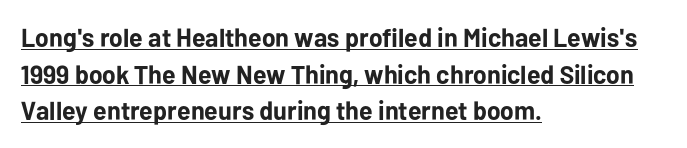
Vertical spacing — default. The type sits square on the baseline with zero lean. Compared with undecorated copy, this sample adds a rule below the words. This rendering leaves character spacing at its baseline value. Line beginnings align vertically; line endings do not. Notice how thick the strokes are: this is what a full bold looks like.
